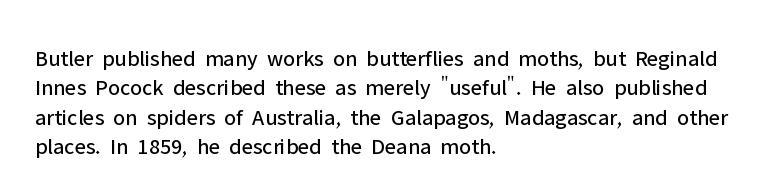
Q: Is the text bold? A: No.
Q: Is the text italic (slanted)? A: No, it is upright.
Q: Is the text underlined? A: No.
Q: How is the paragraph aligned? A: Left-aligned.
Q: Is the spacing between letters normal or unusually wide? A: Normal.
Q: Is the spacing between lines tight, normal or loose? A: Normal.
